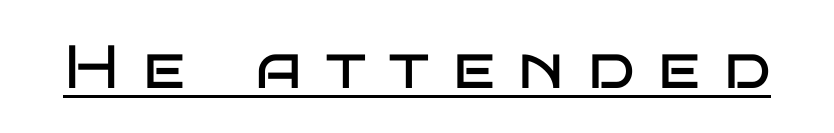
The image shows 61 px regular-weight, wide sans-serif type, upright; set unusually wide letter spacing (+0.39 em), underlined; low stroke contrast and a large x-height.
